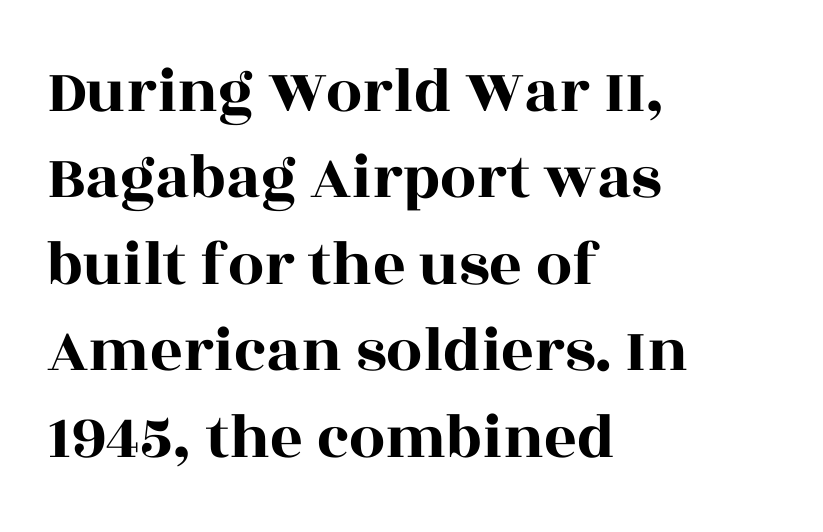
{"serif": "yes", "italic": "no", "width": "wide", "x_height": "large", "monospaced": "no", "underline": "no", "align": "left", "line_spacing": "normal", "line_spacing_ratio": 1.35, "letter_spacing": "normal", "letter_spacing_em": 0.0, "glyph_px": 64}
